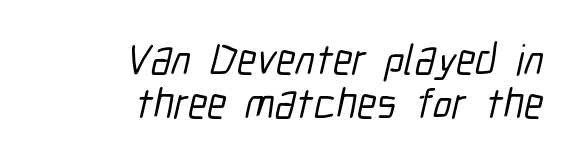
These lines are rendered in a variable-pitch font. Short and long lines alike share a common ending point at right. The space beneath each line is pristine and unruled. This block would grow much taller if given ordinary leading; it's compressed now.
